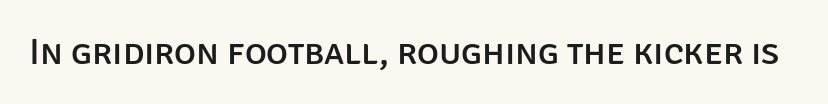
The image shows 37 px sans-serif type, upright; set normal letter spacing, not underlined; low stroke contrast and a large x-height.
